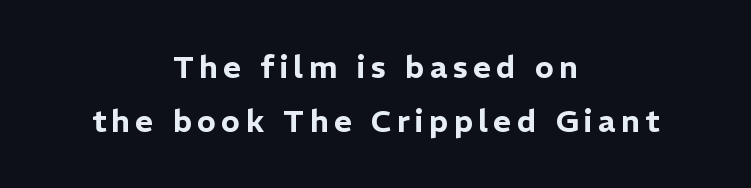
The image shows 31 px sans-serif type, upright; set centered, line spacing 1.73x, not underlined; low stroke contrast and a medium x-height.
